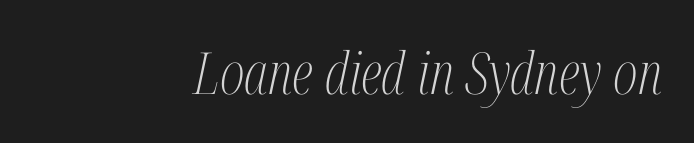
This sample uses an oblique cut, with every glyph tilted off the vertical. In terms of letterspacing, this is plain default setting. The font family rendered here belongs to the serif group. The letters look calm and open, with moderate or lighter stems.
